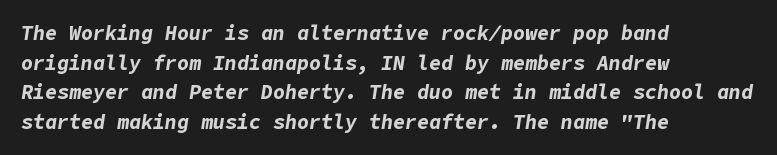
{"italic": "yes", "lean": "right", "slant_degrees": 9, "bold": "yes", "underline": "no", "align": "left", "line_spacing": "normal", "line_spacing_ratio": 1.48, "letter_spacing": "normal", "letter_spacing_em": 0.0, "glyph_px": 20}
